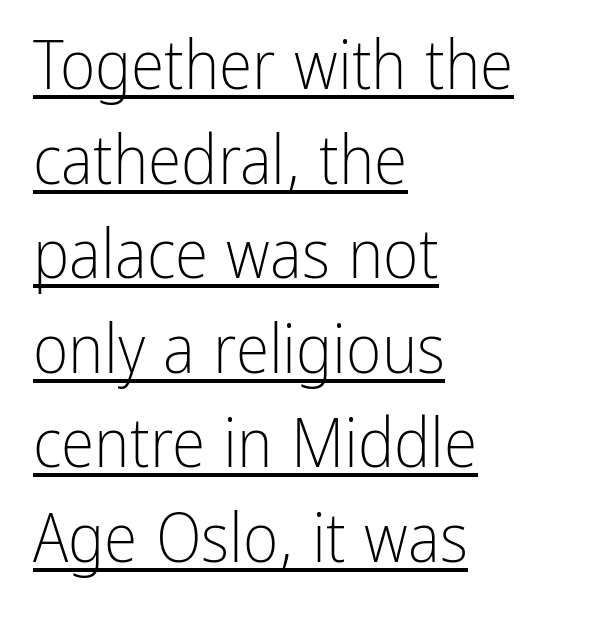
The image shows 68 px light, condensed sans-serif type, upright; set left-aligned, normal line spacing (1.39x), normal letter spacing, underlined; low stroke contrast and a medium x-height.
